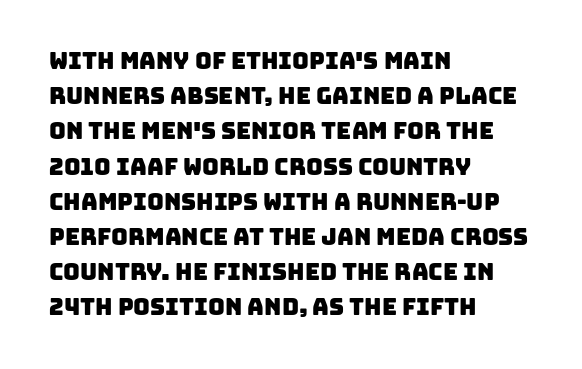
The image shows 23 px text type; set left-aligned, normal line spacing (1.53x), normal letter spacing, not underlined.
